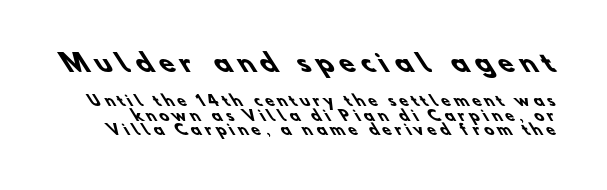
The image shows 24 px bold type; set tight line spacing (1.01x), unusually wide letter spacing (+0.29 em), not underlined; the first (top) block is 1.71x larger.
